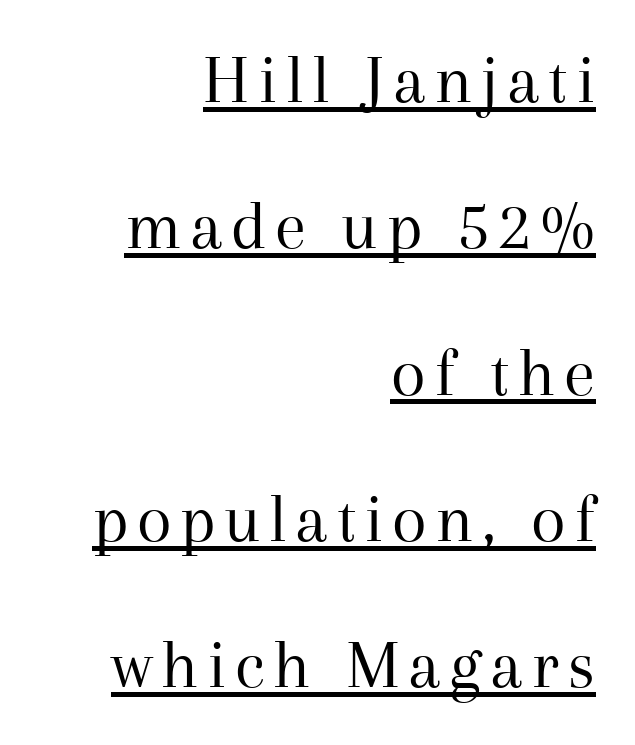
Ordinary non-slanted type is in use. Check the space under the baseline: a stroke is drawn there. Varying glyph widths throughout — classic text-font behaviour. This is serif lettering, the kind often seen in printed books.
